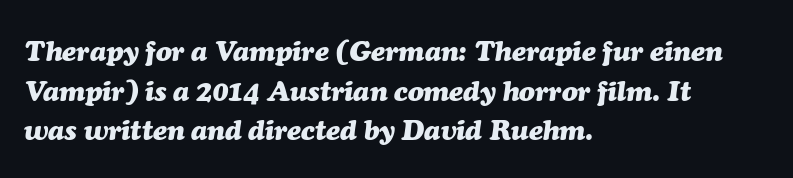
The image shows 29 px heavy type, italic (leaning right); set left-aligned, normal line spacing (1.37x), normal letter spacing, not underlined; medium stroke contrast and a medium x-height.
